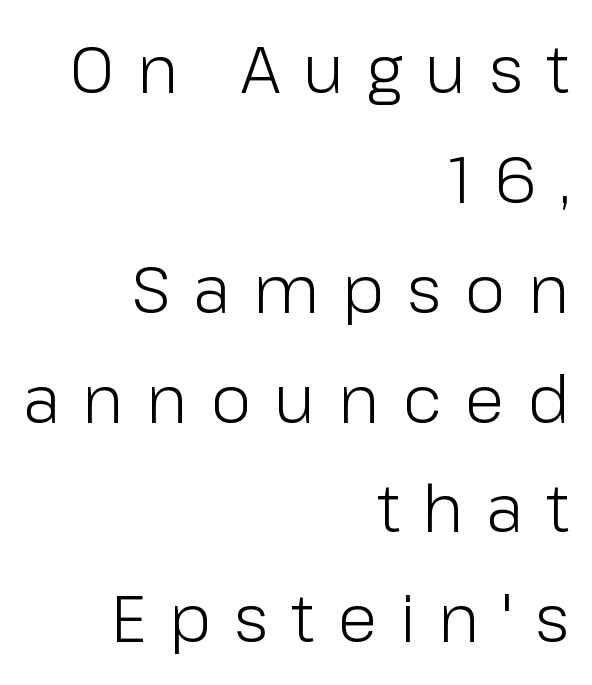
The lettering holds an erect, upright posture throughout. A student would call this right alignment; a typographer would say flush right, rag left. In terms of leading, this rendering sits right in the middle. Varying glyph widths throughout — classic text-font behaviour. The passage shown is not underscored anywhere. A sans-serif font was chosen for this passage.
